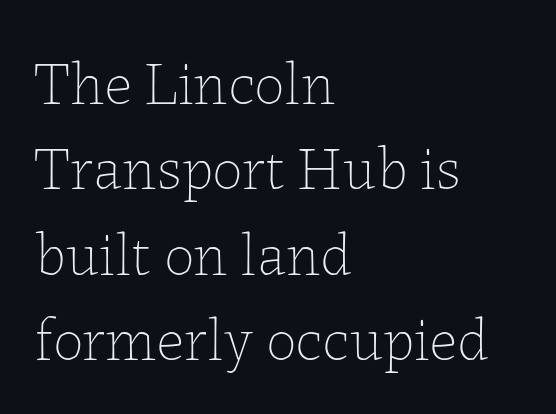
Q: Is the text bold? A: No.
Q: Is the text italic (slanted)? A: No, it is upright.
Q: Is the text underlined? A: No.
Q: How is the paragraph aligned? A: Left-aligned.
Q: Is the spacing between letters normal or unusually wide? A: Normal.
Q: Is the spacing between lines tight, normal or loose? A: Normal.
Q: Width (condensed, normal, or wide)? A: Normal.
Q: Stroke contrast? A: Low.
Q: x-height? A: Medium.
Q: Monospaced? A: No.
